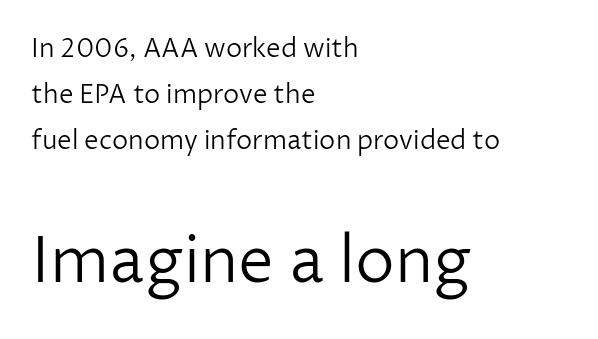
Q: Is the text bold? A: No.
Q: Is the text italic (slanted)? A: No, it is upright.
Q: Is the typeface a serif or a sans-serif typeface? A: Sans-serif.
Q: Is the text underlined? A: No.
Q: How is the paragraph aligned? A: Left-aligned.
Q: Is the spacing between letters normal or unusually wide? A: Normal.
Q: Which block of text is set in a larger size, the first (top) or the second (bottom)? A: The second (bottom) one.
Q: Width (condensed, normal, or wide)? A: Normal.
Q: Stroke contrast? A: Low.
Q: x-height? A: Medium.
Q: Monospaced? A: No.
